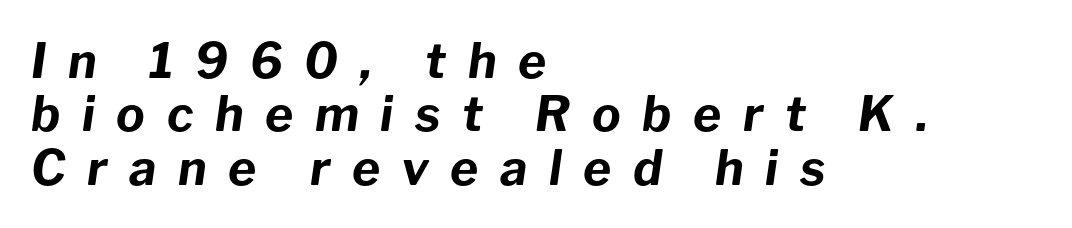
Every row of glyphs begins at an identical x-position on the left. Rule under the text: the space is simply empty. Weight check: bold — yes, fully. The vertical gap from one line to the next is small. Varying glyph widths throughout — classic text-font behaviour.
